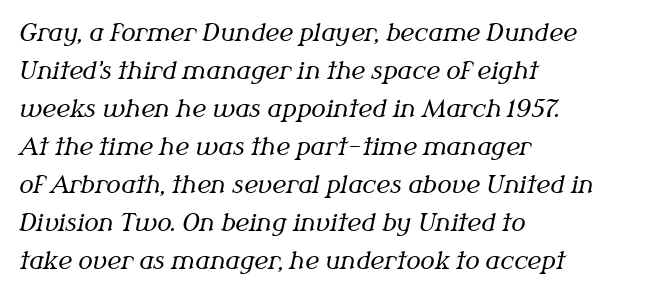
The image shows 24 px text type, italic (leaning right); set left-aligned, normal line spacing (1.58x), normal letter spacing, not underlined.
